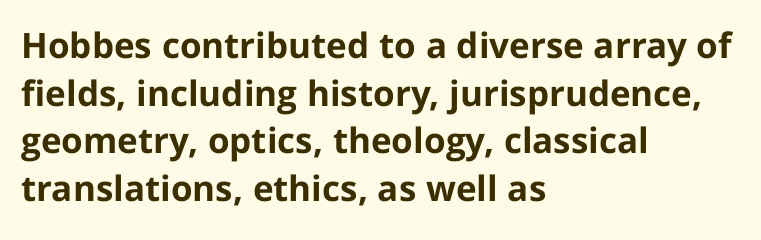
Q: Is the text bold? A: Yes.
Q: Is the text italic (slanted)? A: No, it is upright.
Q: Is the typeface a serif or a sans-serif typeface? A: Sans-serif.
Q: Is the text underlined? A: No.
Q: How is the paragraph aligned? A: Left-aligned.
Q: Is the spacing between letters normal or unusually wide? A: Normal.
Q: Is the spacing between lines tight, normal or loose? A: Normal.
Q: Width (condensed, normal, or wide)? A: Normal.
Q: Stroke contrast? A: Low.
Q: x-height? A: Medium.
Q: Monospaced? A: No.
